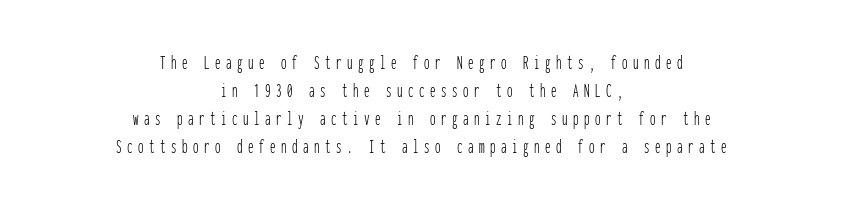
The image shows 22 px text type, upright; set centered, normal line spacing (1.27x), unusually wide letter spacing (+0.25 em), not underlined.
